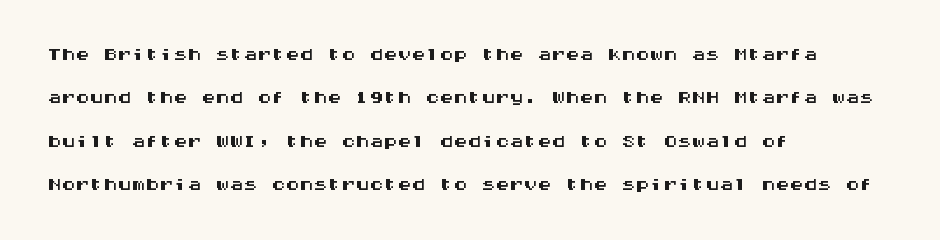
The image shows 28 px wide sans-serif type, upright, monospaced; set left-aligned, normal line spacing (1.55x), normal letter spacing, not underlined; medium stroke contrast and a large x-height.
